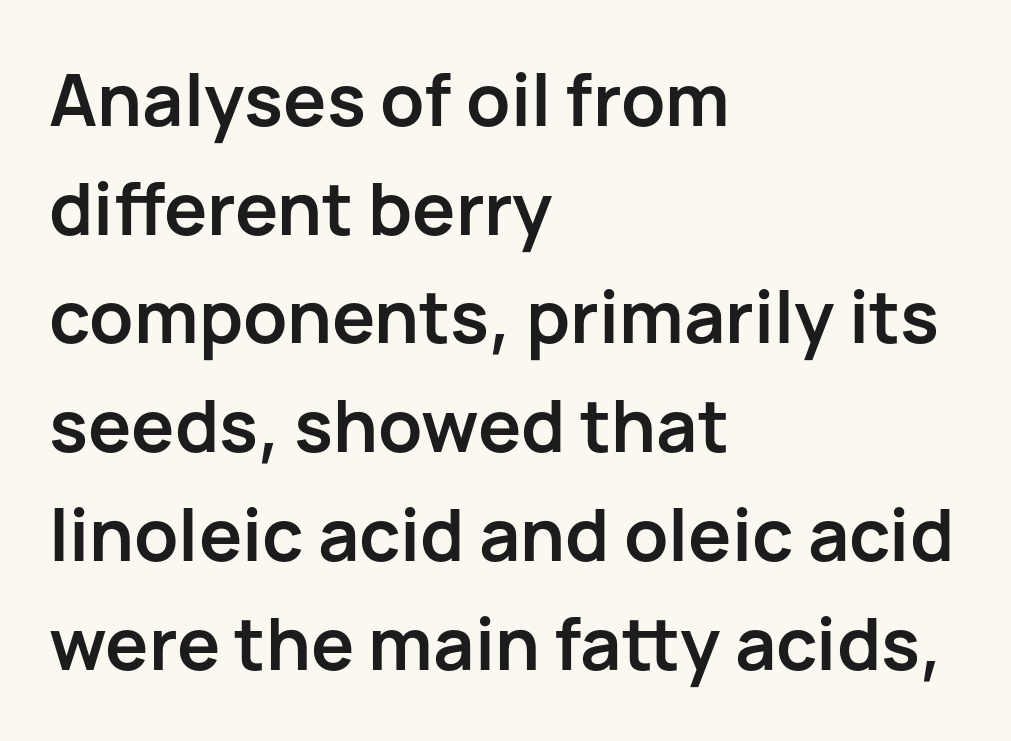
{"serif": "no", "italic": "no", "bold": "yes", "weight": "semibold", "width": "normal", "stroke_contrast": "low", "x_height": "medium", "monospaced": "no", "underline": "no", "align": "left", "line_spacing": "normal", "line_spacing_ratio": 1.51, "letter_spacing": "normal", "letter_spacing_em": 0.0, "glyph_px": 72}
